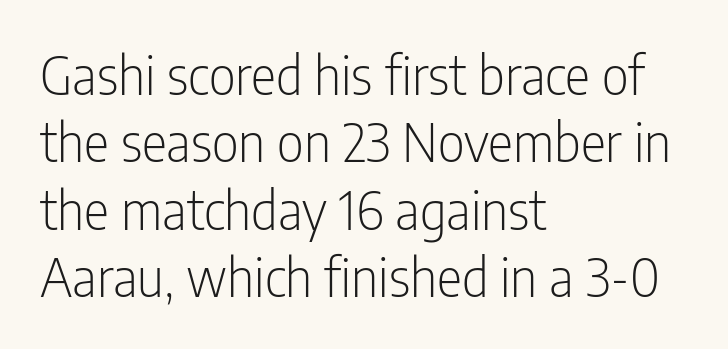
{"serif": "no", "italic": "no", "bold": "no", "weight": "light", "width": "condensed", "stroke_contrast": "low", "x_height": "medium", "monospaced": "no", "underline": "no", "align": "left", "line_spacing": "normal", "line_spacing_ratio": 1.27, "letter_spacing": "normal", "letter_spacing_em": 0.0, "glyph_px": 53}
